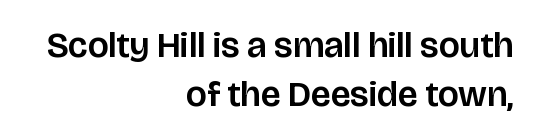
The image shows 36 px sans-serif type, upright; set right-aligned, normal line spacing (1.36x), normal letter spacing, not underlined; low stroke contrast and a large x-height.
